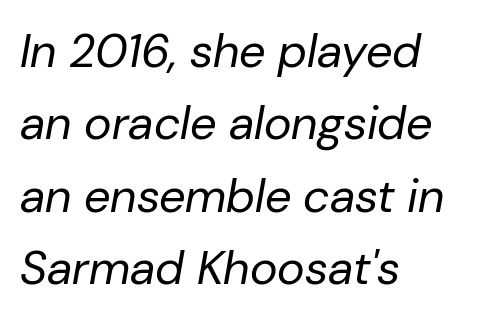
{"italic": "yes", "lean": "right", "slant_degrees": 10, "bold": "no", "weight": "regular", "width": "normal", "stroke_contrast": "low", "x_height": "medium", "monospaced": "no", "underline": "no", "align": "left", "line_spacing": "normal", "line_spacing_ratio": 1.54, "letter_spacing": "normal", "letter_spacing_em": 0.0, "glyph_px": 47}
